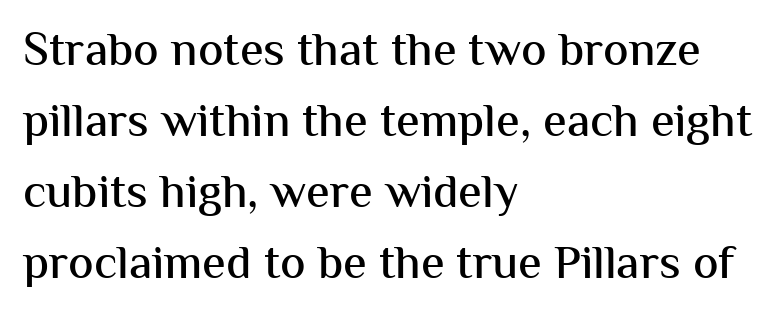
Q: Is the text italic (slanted)? A: No, it is upright.
Q: Is the typeface a serif or a sans-serif typeface? A: Sans-serif.
Q: Is the text underlined? A: No.
Q: How is the paragraph aligned? A: Left-aligned.
Q: Is the spacing between letters normal or unusually wide? A: Normal.
Q: Is the spacing between lines tight, normal or loose? A: Normal.
Q: Width (condensed, normal, or wide)? A: Normal.
Q: Stroke contrast? A: Medium.
Q: x-height? A: Medium.
Q: Monospaced? A: No.
